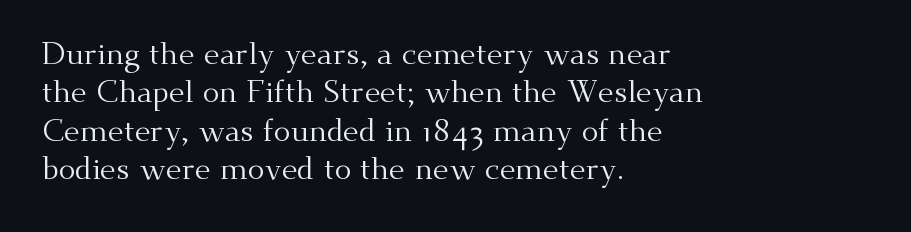
{"serif": "yes", "italic": "no", "bold": "no", "weight": "regular", "width": "normal", "stroke_contrast": "medium", "x_height": "small", "monospaced": "no", "underline": "no", "align": "left", "line_spacing_ratio": 1.24, "letter_spacing": "normal", "letter_spacing_em": 0.0, "glyph_px": 31}
